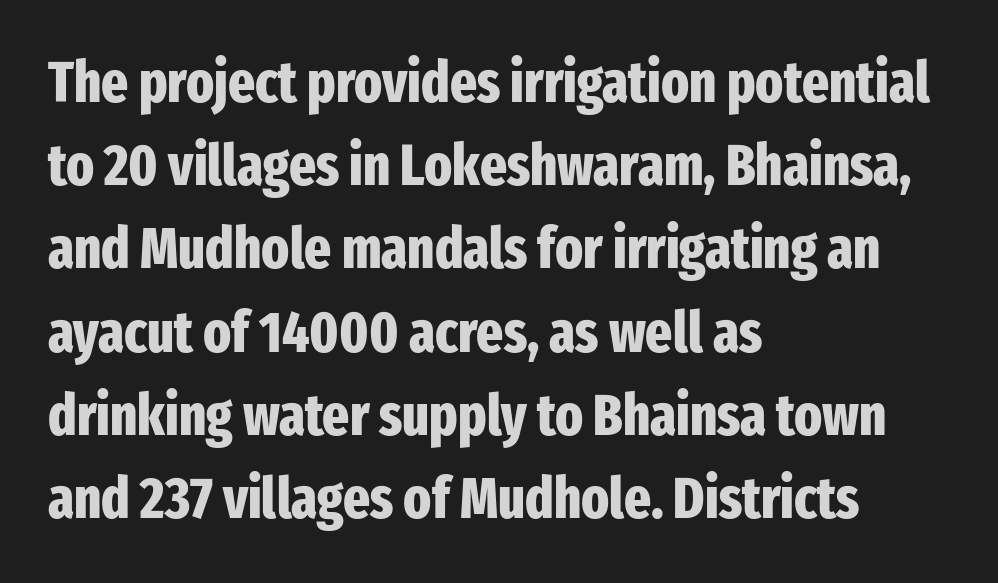
{"serif": "no", "italic": "no", "bold": "yes", "weight": "heavy", "width": "condensed", "stroke_contrast": "low", "x_height": "medium", "monospaced": "no", "underline": "no", "align": "left", "line_spacing": "normal", "line_spacing_ratio": 1.46, "letter_spacing": "normal", "letter_spacing_em": 0.0, "glyph_px": 57}
